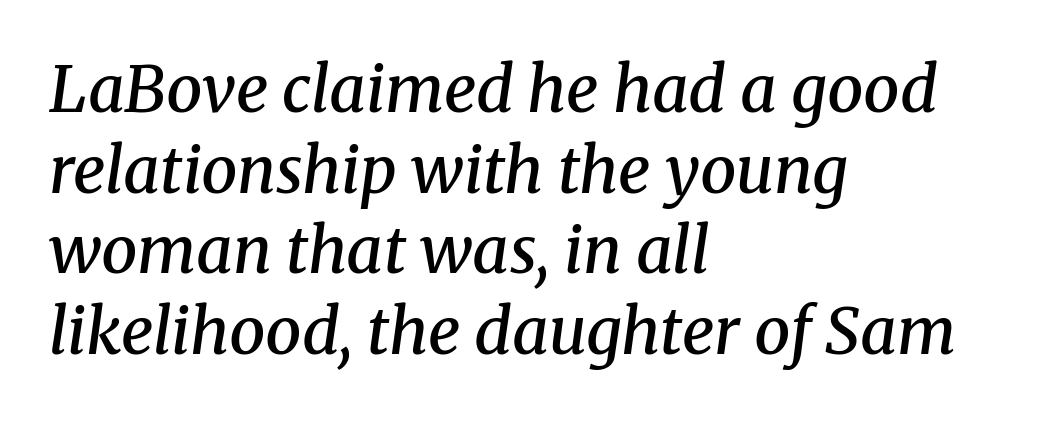
Vertically, the passage feels balanced, rows spaced as you'd expect. Look at the bottom of the vertical strokes: they flare into serifs here. The text block is weighted toward the left margin, trailing off unevenly rightward. The specimen reads as italic at a glance. Has an underline been added? It has not. Is the letter spacing exaggerated? No — it looks like the ordinary default.
